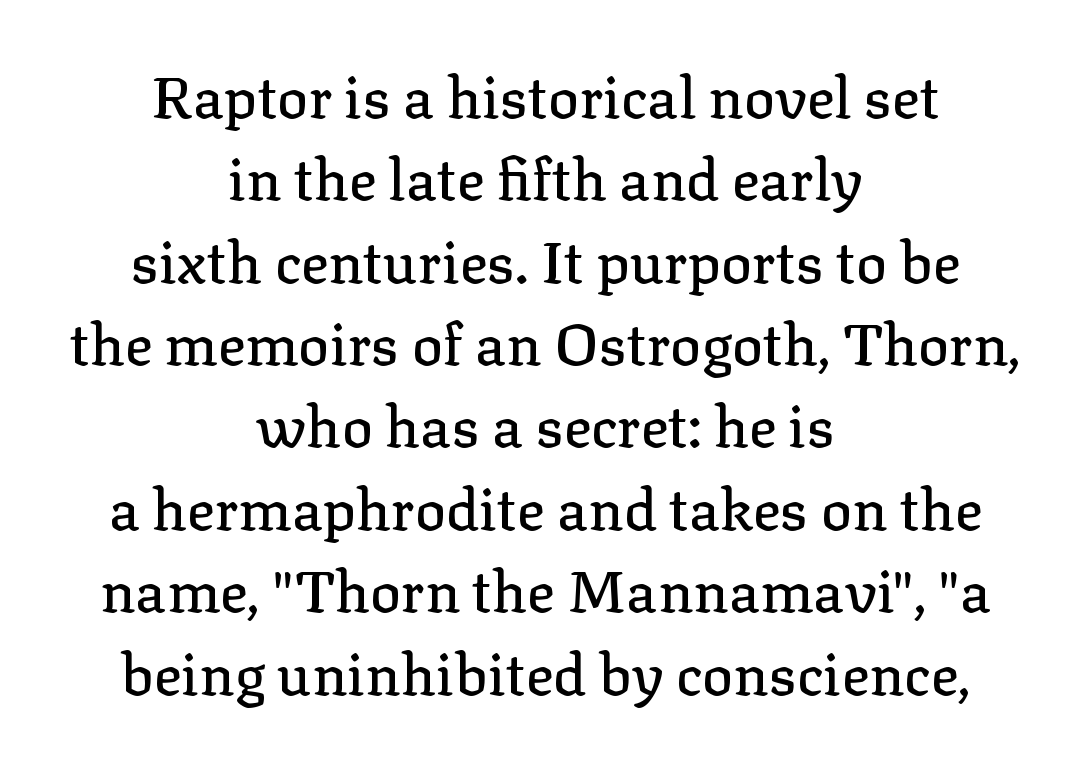
{"serif": "yes", "italic": "no", "width": "normal", "stroke_contrast": "low", "x_height": "medium", "monospaced": "no", "underline": "no", "align": "center", "line_spacing": "normal", "line_spacing_ratio": 1.42, "letter_spacing": "normal", "letter_spacing_em": 0.0, "glyph_px": 58}
